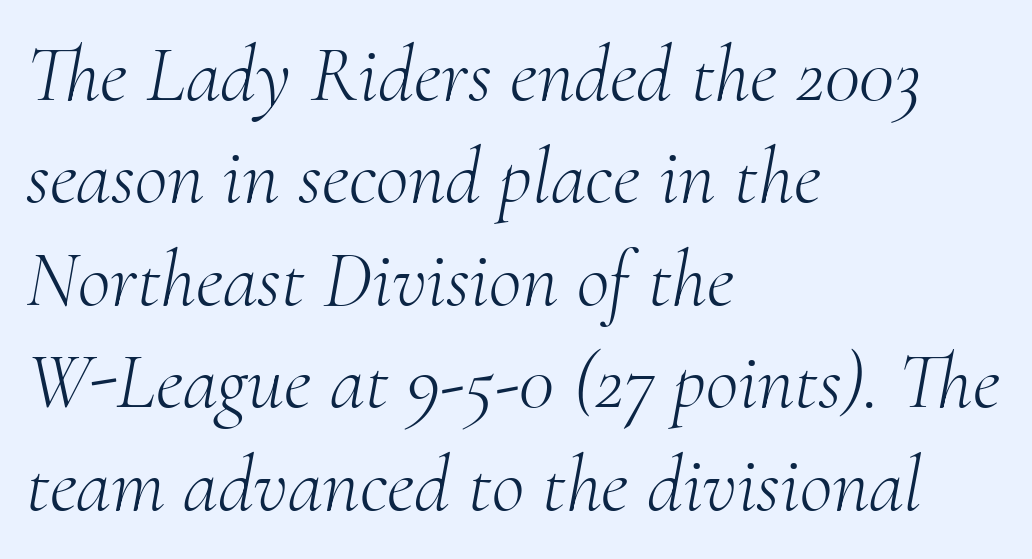
{"serif": "yes", "italic": "yes", "lean": "right", "slant_degrees": 10, "bold": "no", "weight": "light", "width": "normal", "stroke_contrast": "medium", "x_height": "small", "monospaced": "no", "underline": "no", "align": "left", "line_spacing": "normal", "line_spacing_ratio": 1.28, "letter_spacing": "normal", "letter_spacing_em": 0.0, "glyph_px": 80}
